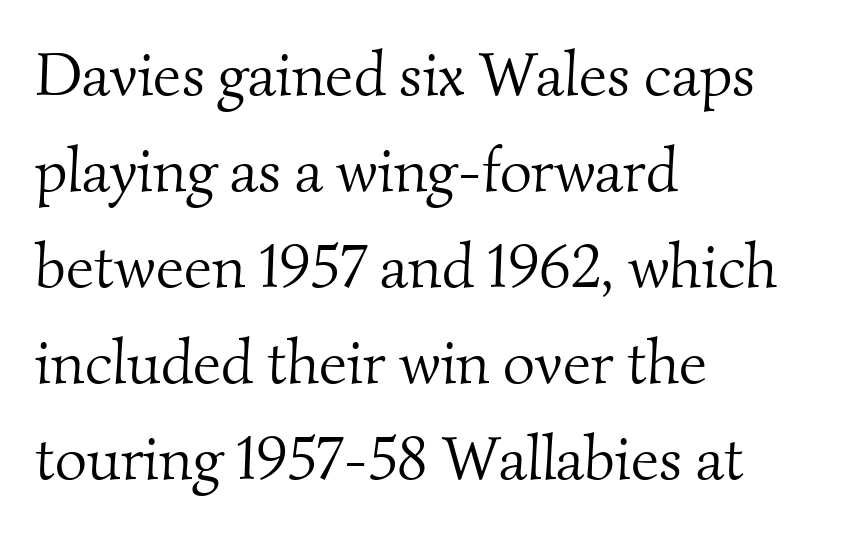
{"serif": "yes", "bold": "no", "weight": "light", "width": "normal", "stroke_contrast": "medium", "x_height": "small", "monospaced": "no", "underline": "no", "align": "left", "line_spacing": "normal", "line_spacing_ratio": 1.55, "letter_spacing": "normal", "letter_spacing_em": 0.0, "glyph_px": 62}
